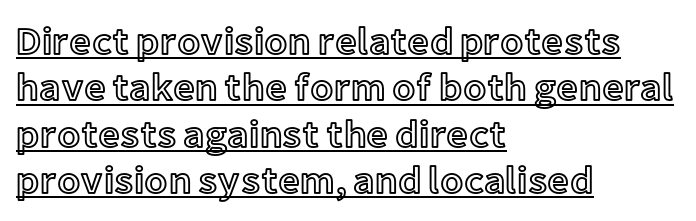
No italicization has been applied; the sample stays upright. Check the space under the baseline: a stroke is drawn there. Short note: letters normally spaced. The setting favours the left margin, as ordinary paragraphs usually do. The rendering uses natural spacing where letterforms have individual widths.
